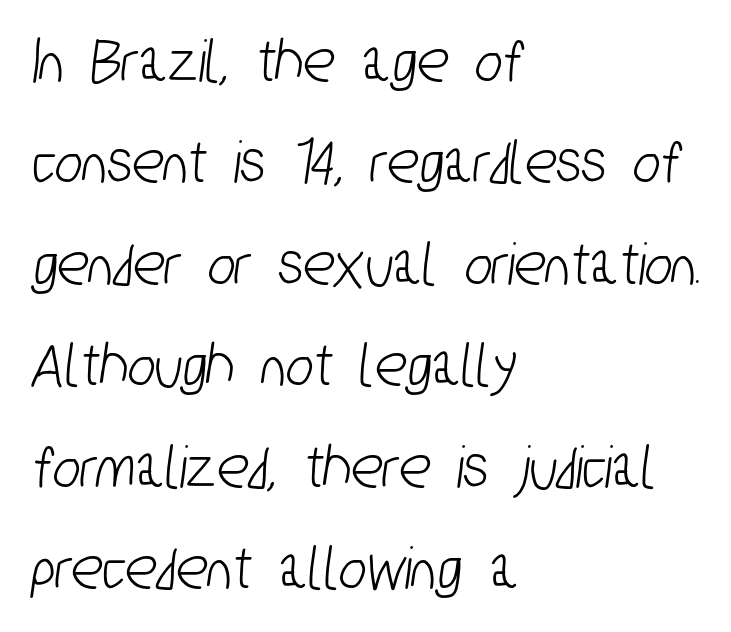
Q: Is the typeface a serif or a sans-serif typeface? A: Sans-serif.
Q: Is the text underlined? A: No.
Q: How is the paragraph aligned? A: Left-aligned.
Q: Is the spacing between letters normal or unusually wide? A: Normal.
Q: Is the spacing between lines tight, normal or loose? A: Normal.
Q: Width (condensed, normal, or wide)? A: Condensed.
Q: Stroke contrast? A: Low.
Q: x-height? A: Medium.
Q: Monospaced? A: No.
